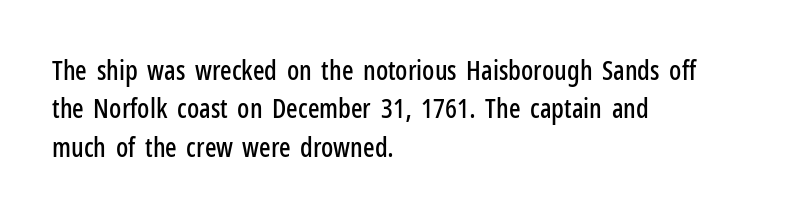
The image shows 27 px text type, upright; set left-aligned, normal line spacing (1.42x), normal letter spacing, not underlined.
